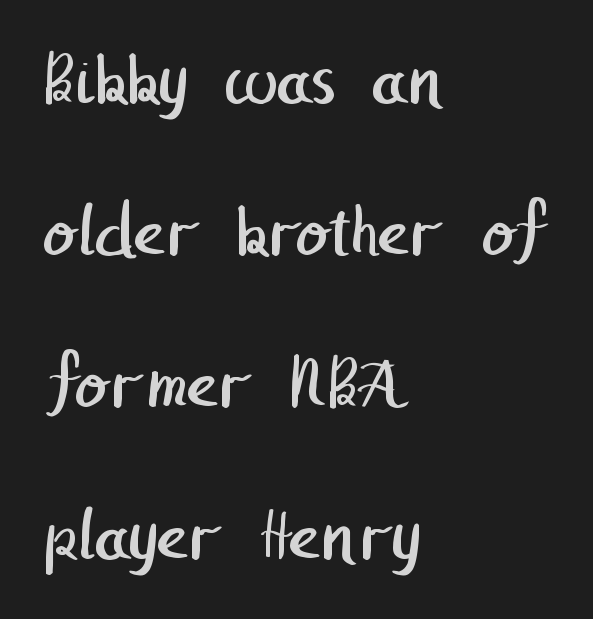
Examine the stroke ends and you'll find no serifs. This sample trades compactness for vertical openness between lines. The rag falls on the right side of this text block. Weight: regular or lighter. Does extra space separate the letters? No, they use regular spacing.
